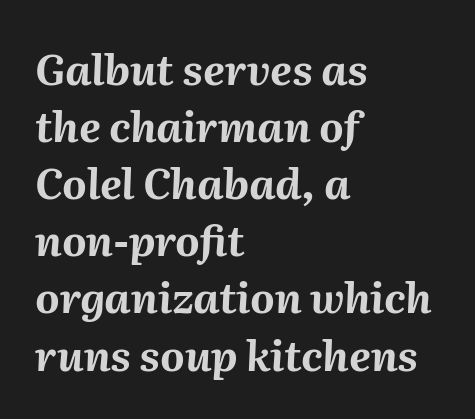
{"italic": "yes", "lean": "right", "slant_degrees": 2, "bold": "yes", "weight": "bold", "width": "normal", "stroke_contrast": "medium", "x_height": "medium", "monospaced": "no", "underline": "no", "align": "left", "line_spacing": "normal", "line_spacing_ratio": 1.36, "letter_spacing": "normal", "letter_spacing_em": 0.0, "glyph_px": 42}
